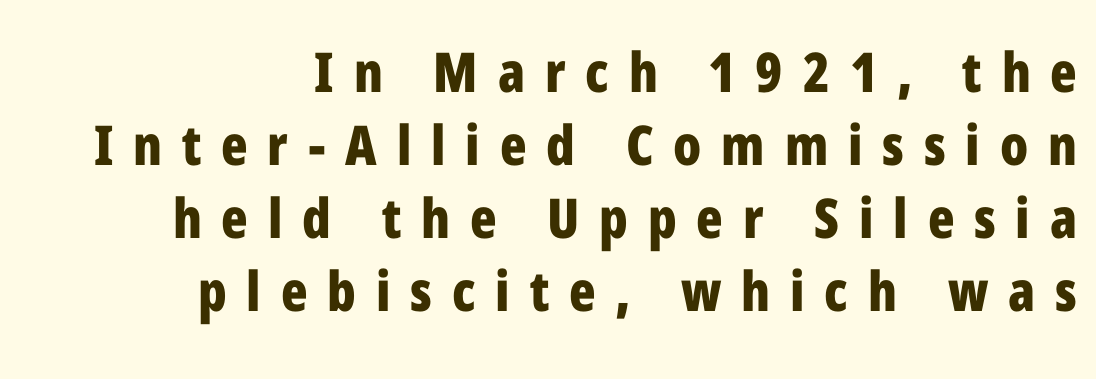
{"serif": "no", "italic": "no", "bold": "yes", "weight": "bold", "width": "condensed", "stroke_contrast": "low", "x_height": "medium", "monospaced": "no", "underline": "no", "align": "right", "line_spacing": "normal", "line_spacing_ratio": 1.33, "letter_spacing": "wide", "letter_spacing_em": 0.36, "glyph_px": 55}
